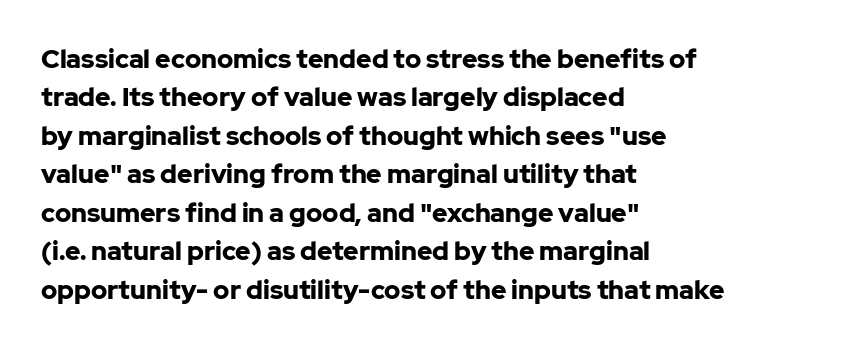
{"italic": "no", "bold": "yes", "underline": "no", "align": "left", "line_spacing": "normal", "line_spacing_ratio": 1.48, "letter_spacing": "normal", "letter_spacing_em": 0.0, "glyph_px": 26}
